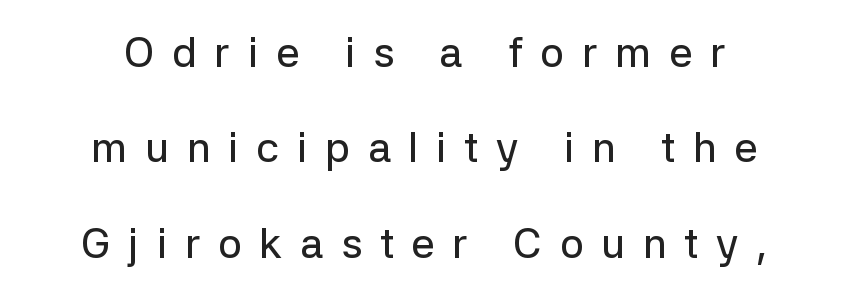
Q: Is the text italic (slanted)? A: No, it is upright.
Q: Is the typeface a serif or a sans-serif typeface? A: Sans-serif.
Q: Is the text underlined? A: No.
Q: How is the paragraph aligned? A: Centered.
Q: Is the spacing between letters normal or unusually wide? A: Unusually wide.
Q: Is the spacing between lines tight, normal or loose? A: Loose.
Q: Width (condensed, normal, or wide)? A: Normal.
Q: Stroke contrast? A: Low.
Q: x-height? A: Medium.
Q: Monospaced? A: No.
